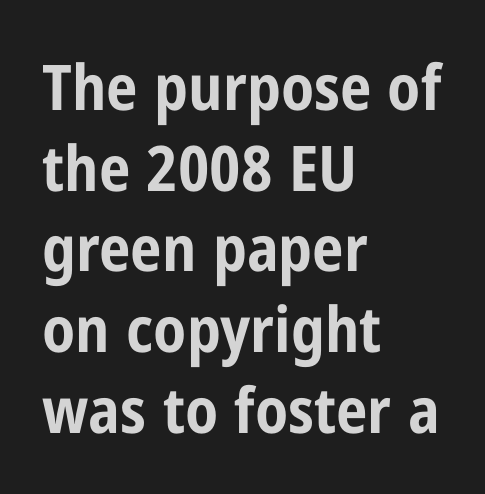
The image shows 63 px bold, condensed sans-serif type, upright; set left-aligned, normal line spacing (1.28x), normal letter spacing, not underlined; low stroke contrast and a medium x-height.
